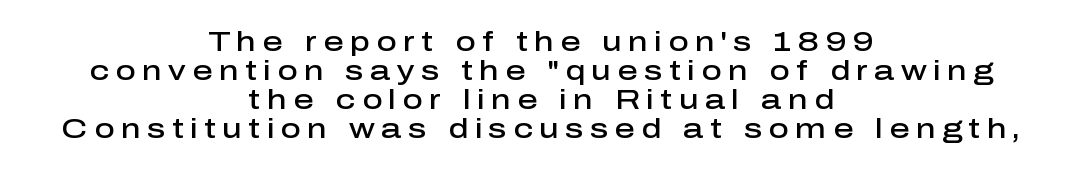
You could not count columns in this text — the font is proportionally spaced. Posture: straight, roman, zero tilt. Notice the strokes are somewhat thickened but not fully heavy: this is a semibold. The whitespace from short lines is split evenly between both sides.
